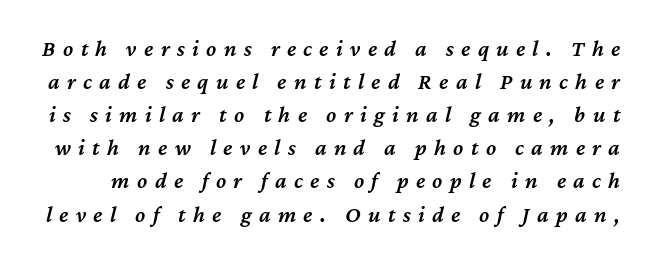
The image shows 23 px text type, italic (leaning right); set normal line spacing (1.44x), unusually wide letter spacing (+0.32 em), not underlined.
